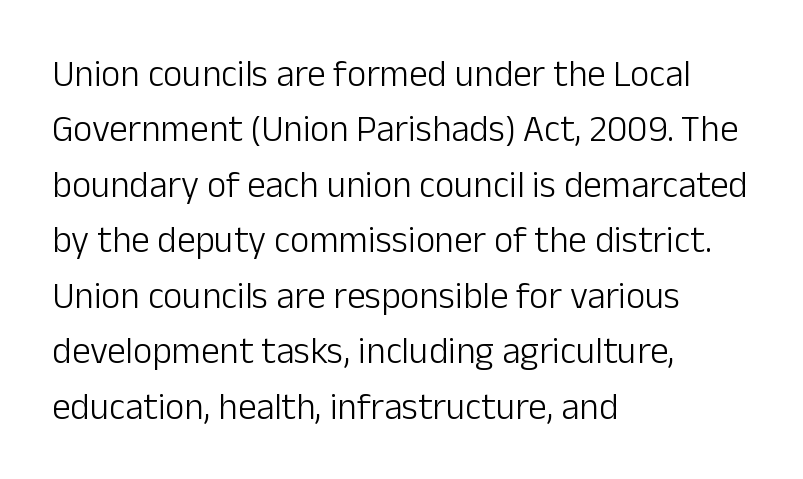
The image shows 37 px light sans-serif type, upright; set left-aligned, normal line spacing (1.5x), normal letter spacing, not underlined; low stroke contrast and a medium x-height.
